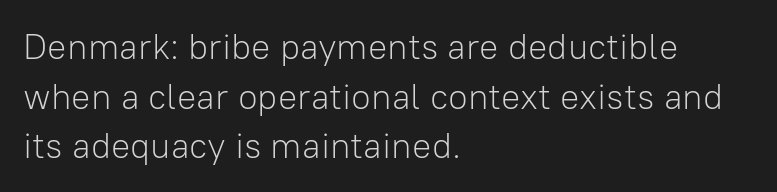
Q: Is the text bold? A: No.
Q: Is the text italic (slanted)? A: No, it is upright.
Q: Is the typeface a serif or a sans-serif typeface? A: Sans-serif.
Q: Is the text underlined? A: No.
Q: How is the paragraph aligned? A: Left-aligned.
Q: Is the spacing between letters normal or unusually wide? A: Normal.
Q: Is the spacing between lines tight, normal or loose? A: Normal.
Q: Width (condensed, normal, or wide)? A: Normal.
Q: Stroke contrast? A: Low.
Q: x-height? A: Medium.
Q: Monospaced? A: No.
